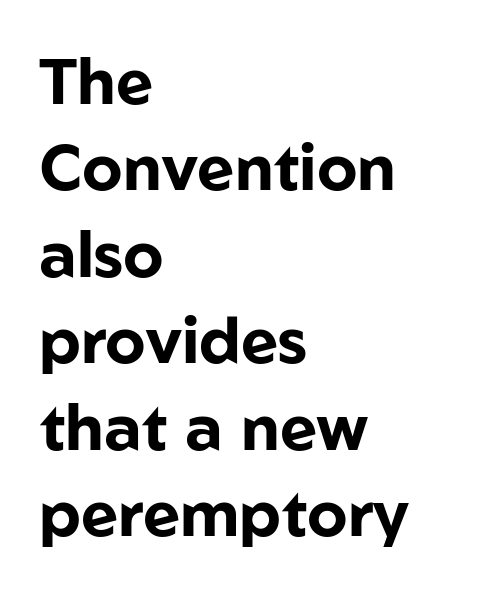
Q: Is the text bold? A: Yes.
Q: Is the text italic (slanted)? A: No, it is upright.
Q: Is the typeface a serif or a sans-serif typeface? A: Sans-serif.
Q: Is the text underlined? A: No.
Q: How is the paragraph aligned? A: Left-aligned.
Q: Is the spacing between letters normal or unusually wide? A: Normal.
Q: Is the spacing between lines tight, normal or loose? A: Normal.
Q: Width (condensed, normal, or wide)? A: Normal.
Q: Stroke contrast? A: Low.
Q: x-height? A: Medium.
Q: Monospaced? A: No.
